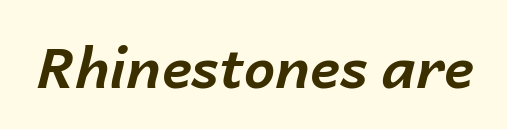
Note the varied advance widths — an 'i' is clearly narrower than an 'm'. Observe the ordinary spacing: letters are neighbours, not strangers. A full-strength bold gives these letters their thick strokes. Observe the lean: these are italic letterforms. Beneath every word, the page is bare.
